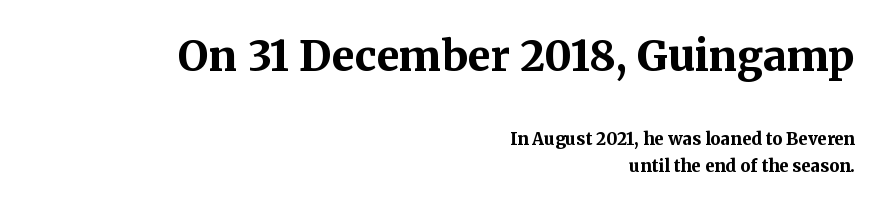
Q: Is the text bold? A: Yes.
Q: Is the text italic (slanted)? A: No, it is upright.
Q: Is the typeface a serif or a sans-serif typeface? A: Serif.
Q: Is the text underlined? A: No.
Q: How is the paragraph aligned? A: Right-aligned.
Q: Is the spacing between letters normal or unusually wide? A: Normal.
Q: Is the spacing between lines tight, normal or loose? A: Normal.
Q: Which block of text is set in a larger size, the first (top) or the second (bottom)? A: The first (top) one.
Q: Width (condensed, normal, or wide)? A: Normal.
Q: Stroke contrast? A: Medium.
Q: x-height? A: Medium.
Q: Monospaced? A: No.
